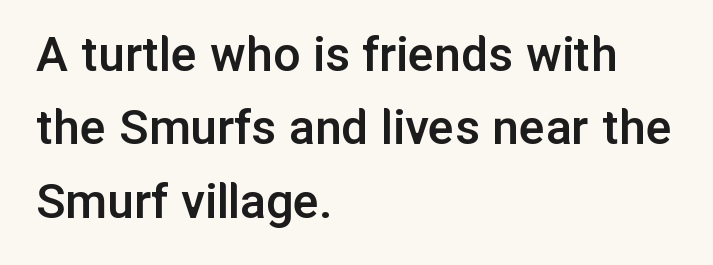
Q: Is the text bold? A: Semi-bold.
Q: Is the text italic (slanted)? A: No, it is upright.
Q: Is the typeface a serif or a sans-serif typeface? A: Sans-serif.
Q: Is the text underlined? A: No.
Q: How is the paragraph aligned? A: Left-aligned.
Q: Is the spacing between letters normal or unusually wide? A: Normal.
Q: Is the spacing between lines tight, normal or loose? A: Normal.
Q: Width (condensed, normal, or wide)? A: Normal.
Q: Stroke contrast? A: Low.
Q: x-height? A: Medium.
Q: Monospaced? A: No.
